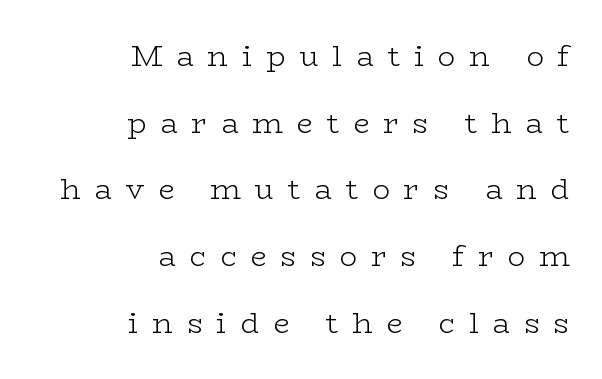
Q: Is the text bold? A: No.
Q: Is the text italic (slanted)? A: No, it is upright.
Q: Is the typeface a serif or a sans-serif typeface? A: Serif.
Q: Is the text underlined? A: No.
Q: How is the paragraph aligned? A: Right-aligned.
Q: Is the spacing between letters normal or unusually wide? A: Unusually wide.
Q: Is the spacing between lines tight, normal or loose? A: Loose.
Q: Width (condensed, normal, or wide)? A: Wide.
Q: Stroke contrast? A: Low.
Q: x-height? A: Medium.
Q: Monospaced? A: No.
